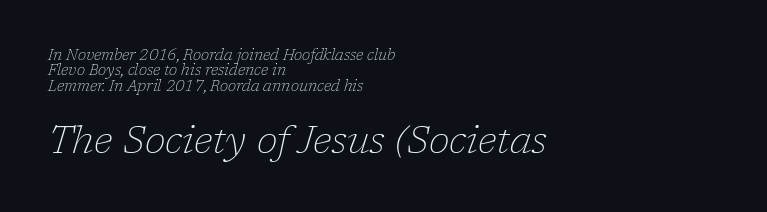
Q: Is the text bold? A: No.
Q: Is the text italic (slanted)? A: Yes, it leans right by about 17 degrees.
Q: Is the typeface a serif or a sans-serif typeface? A: Serif.
Q: Is the text underlined? A: No.
Q: How is the paragraph aligned? A: Left-aligned.
Q: Is the spacing between letters normal or unusually wide? A: Normal.
Q: Is the spacing between lines tight, normal or loose? A: Tight.
Q: Which block of text is set in a larger size, the first (top) or the second (bottom)? A: The second (bottom) one.
Q: Width (condensed, normal, or wide)? A: Normal.
Q: Stroke contrast? A: Low.
Q: x-height? A: Medium.
Q: Monospaced? A: No.
